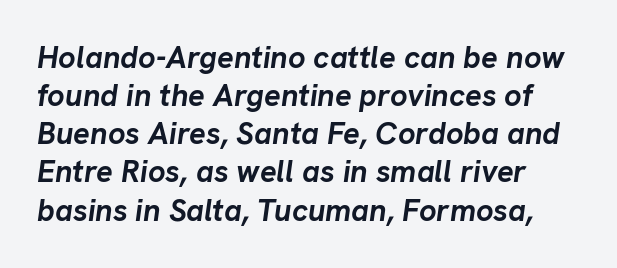
Q: Is the text bold? A: Yes.
Q: Is the text italic (slanted)? A: Yes, it leans right by about 8 degrees.
Q: Is the text underlined? A: No.
Q: Is the spacing between letters normal or unusually wide? A: Normal.
Q: Width (condensed, normal, or wide)? A: Normal.
Q: Stroke contrast? A: Low.
Q: x-height? A: Medium.
Q: Monospaced? A: No.
